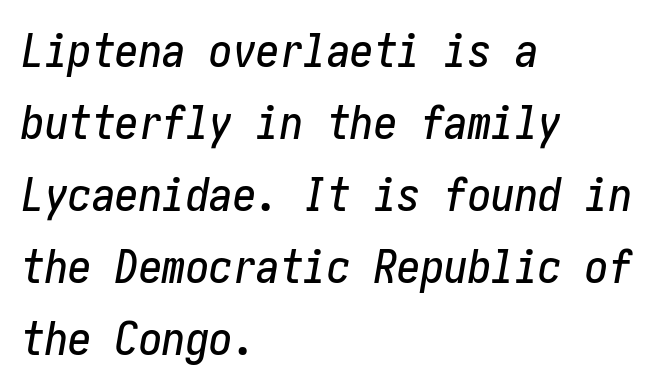
{"italic": "yes", "lean": "right", "slant_degrees": 10, "width": "condensed", "stroke_contrast": "low", "x_height": "medium", "underline": "no", "align": "left", "line_spacing": "normal", "line_spacing_ratio": 1.53, "letter_spacing": "normal", "letter_spacing_em": 0.0, "glyph_px": 47}
